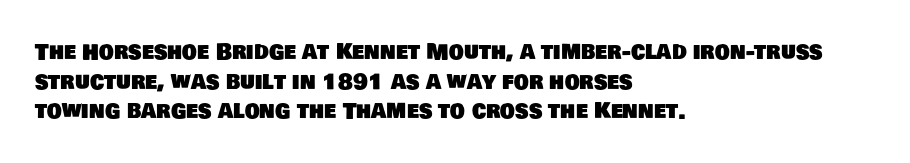
The image shows 21 px text type; set left-aligned, normal line spacing (1.41x), normal letter spacing, not underlined.
